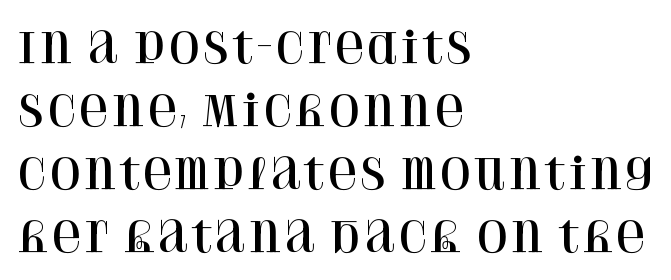
The image shows 41 px serif type, upright; set left-aligned, normal line spacing (1.54x), normal letter spacing, not underlined; high stroke contrast and a large x-height.
